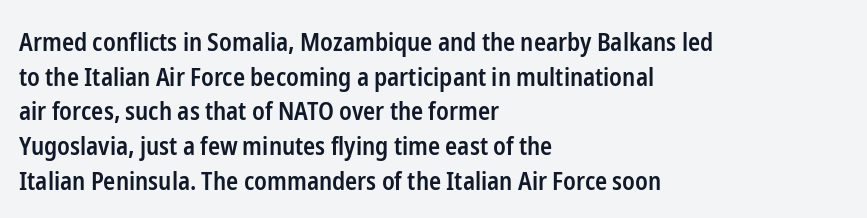
Q: Is the text bold? A: Semi-bold.
Q: Is the text italic (slanted)? A: No, it is upright.
Q: Is the text underlined? A: No.
Q: How is the paragraph aligned? A: Left-aligned.
Q: Is the spacing between letters normal or unusually wide? A: Normal.
Q: Is the spacing between lines tight, normal or loose? A: Normal.
